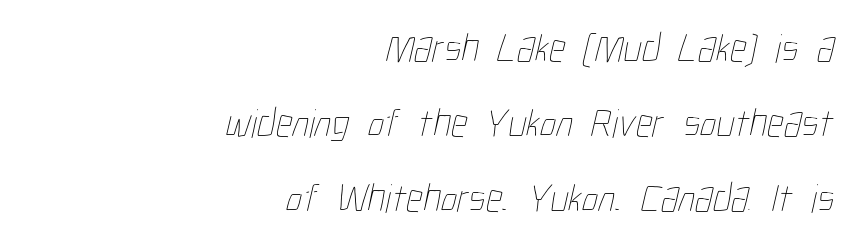
Q: Is the text bold? A: No.
Q: Is the text underlined? A: No.
Q: How is the paragraph aligned? A: Right-aligned.
Q: Is the spacing between letters normal or unusually wide? A: Normal.
Q: Width (condensed, normal, or wide)? A: Condensed.
Q: Stroke contrast? A: Low.
Q: x-height? A: Medium.
Q: Monospaced? A: No.
